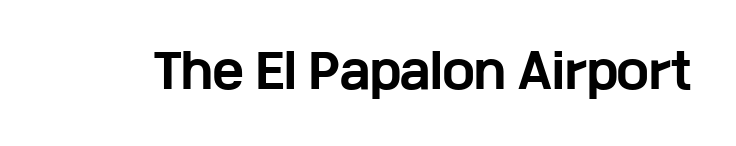
{"serif": "no", "italic": "no", "bold": "yes", "weight": "bold", "width": "wide", "stroke_contrast": "low", "x_height": "medium", "monospaced": "no", "underline": "no", "letter_spacing": "normal", "letter_spacing_em": 0.0, "glyph_px": 47}
